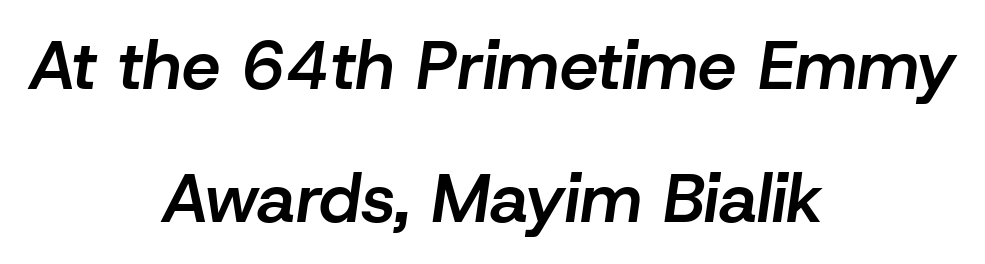
The image shows 69 px semibold type, italic (leaning right); set centered, loose line spacing (1.93x), normal letter spacing, not underlined; low stroke contrast and a medium x-height.
